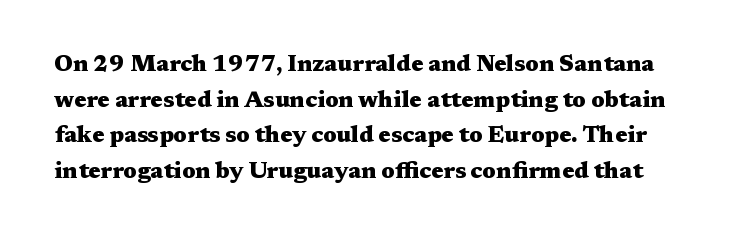
The image shows 23 px bold type, upright; set normal line spacing (1.55x), normal letter spacing, not underlined.
